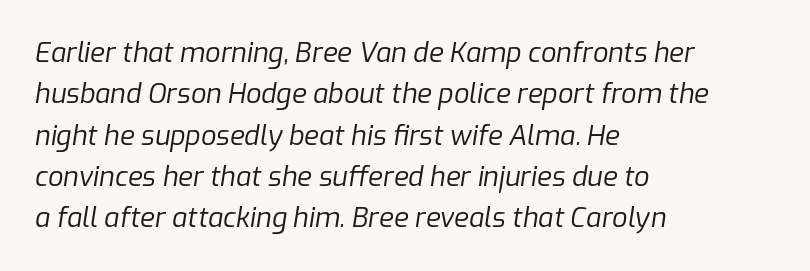
The image shows 27 px text type, italic (leaning right); set left-aligned, normal line spacing (1.53x), normal letter spacing, not underlined.
